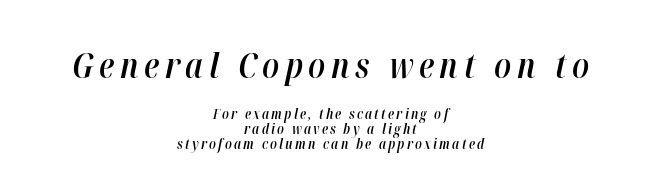
{"italic": "yes", "lean": "right", "slant_degrees": 12, "bold": "semi", "weight": "semibold", "width": "condensed", "stroke_contrast": "high", "x_height": "medium", "monospaced": "no", "underline": "no", "align": "center", "line_spacing": "tight", "line_spacing_ratio": 1.04, "larger_block": "first", "size_ratio": 2.5, "glyph_px": 35}
